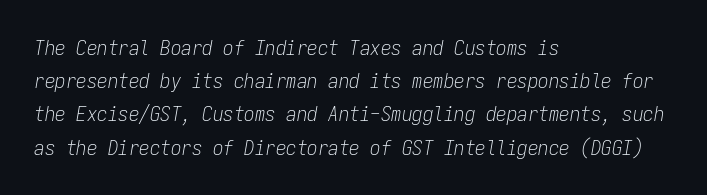
Quick note: italic. Line beginnings align vertically; line endings do not. Caption: standard tracking, unaltered. Vertical stems look standard width or narrower in stroke.
